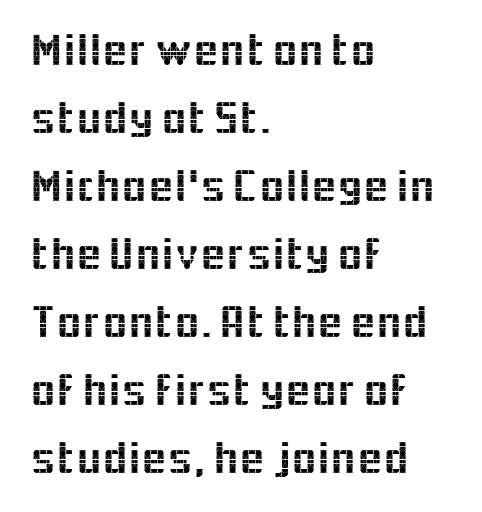
Q: Is the text italic (slanted)? A: No, it is upright.
Q: Is the typeface a serif or a sans-serif typeface? A: Sans-serif.
Q: Is the text underlined? A: No.
Q: How is the paragraph aligned? A: Left-aligned.
Q: Is the spacing between letters normal or unusually wide? A: Normal.
Q: Is the spacing between lines tight, normal or loose? A: Normal.
Q: Width (condensed, normal, or wide)? A: Normal.
Q: x-height? A: Medium.
Q: Monospaced? A: No.
